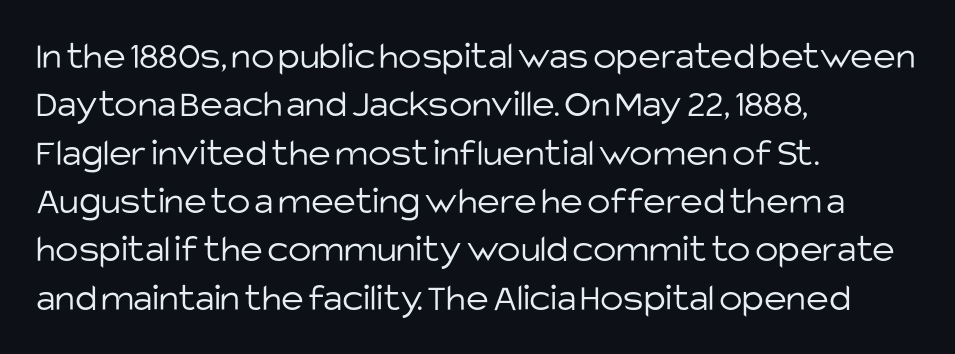
Font category for this specimen: sans-serif. A clean baseline with only descenders dipping below it. The face used here is proportionally spaced, like ordinary book or web type. Notice how the stems are strictly vertical — no italics here.
